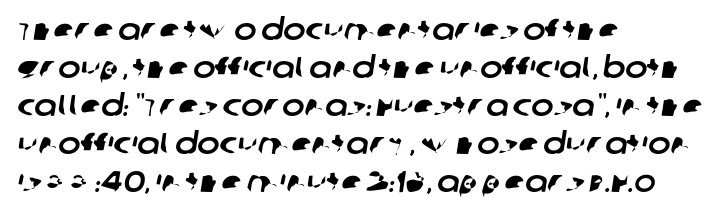
{"serif": "no", "width": "normal", "stroke_contrast": "low", "x_height": "large", "monospaced": "no", "underline": "no", "align": "left", "line_spacing": "normal", "line_spacing_ratio": 1.27, "letter_spacing": "normal", "letter_spacing_em": 0.0, "glyph_px": 30}
